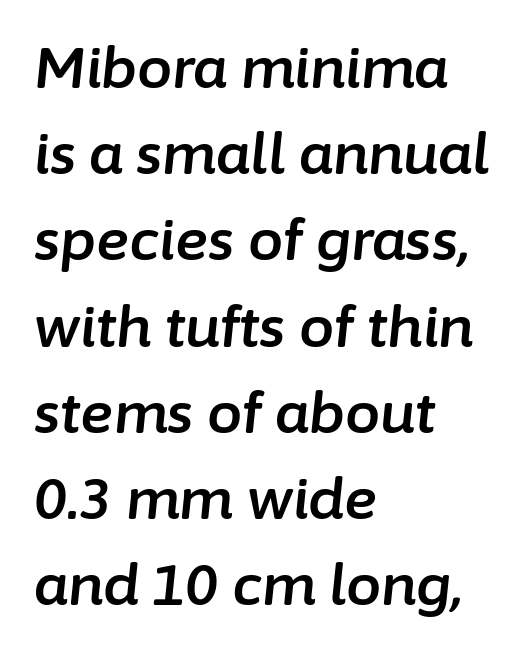
Q: Is the text italic (slanted)? A: Yes, it leans right by about 6 degrees.
Q: Is the text underlined? A: No.
Q: How is the paragraph aligned? A: Left-aligned.
Q: Is the spacing between letters normal or unusually wide? A: Normal.
Q: Is the spacing between lines tight, normal or loose? A: Normal.
Q: Width (condensed, normal, or wide)? A: Normal.
Q: Stroke contrast? A: Low.
Q: x-height? A: Medium.
Q: Monospaced? A: No.
